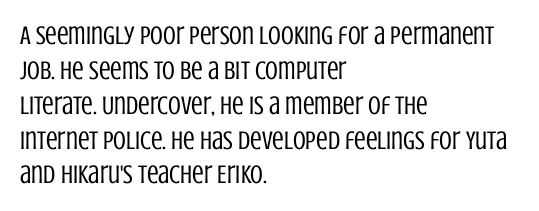
{"italic": "no", "bold": "no", "underline": "no", "align": "left", "line_spacing": "normal", "line_spacing_ratio": 1.34, "letter_spacing": "normal", "letter_spacing_em": 0.0, "glyph_px": 26}
